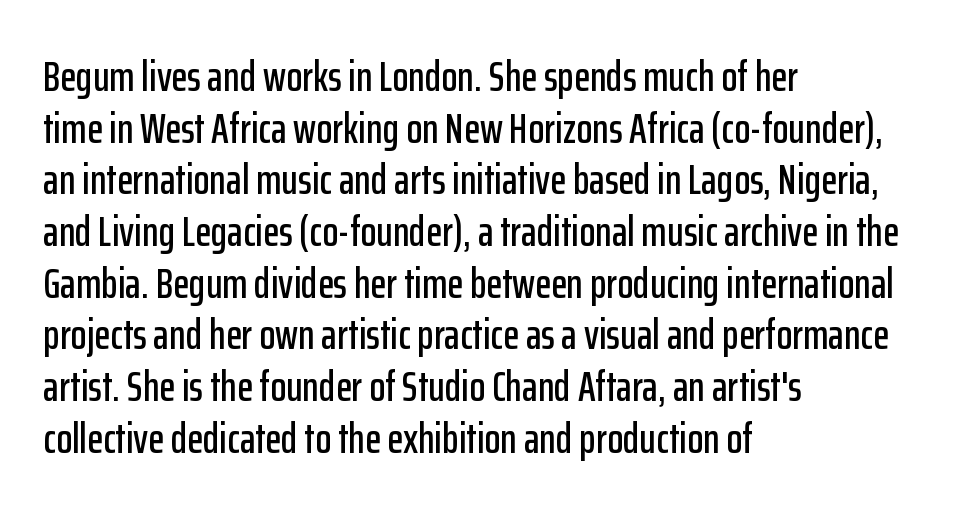
The image shows 42 px condensed sans-serif type, upright; set left-aligned, line spacing 1.23x, normal letter spacing, not underlined; low stroke contrast and a medium x-height.
